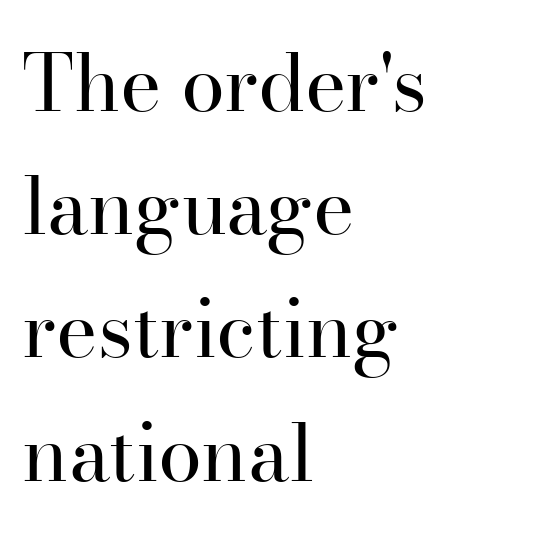
{"serif": "yes", "italic": "no", "bold": "no", "weight": "regular", "width": "normal", "stroke_contrast": "high", "x_height": "small", "monospaced": "no", "underline": "no", "align": "left", "line_spacing": "normal", "line_spacing_ratio": 1.56, "letter_spacing": "normal", "letter_spacing_em": 0.0, "glyph_px": 79}
